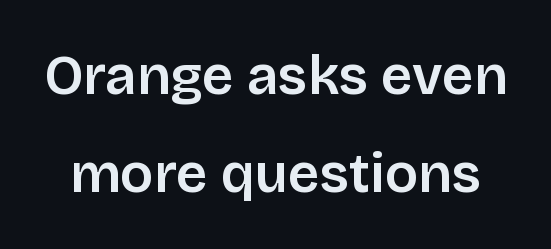
The image shows 55 px sans-serif type, upright; set line spacing 1.78x, normal letter spacing, not underlined; low stroke contrast and a large x-height.
